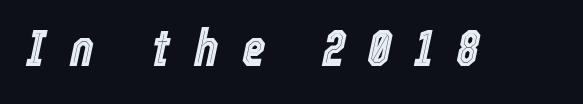
The image shows 51 px condensed type, italic (leaning right); set unusually wide letter spacing (+0.47 em), not underlined; a medium x-height.
